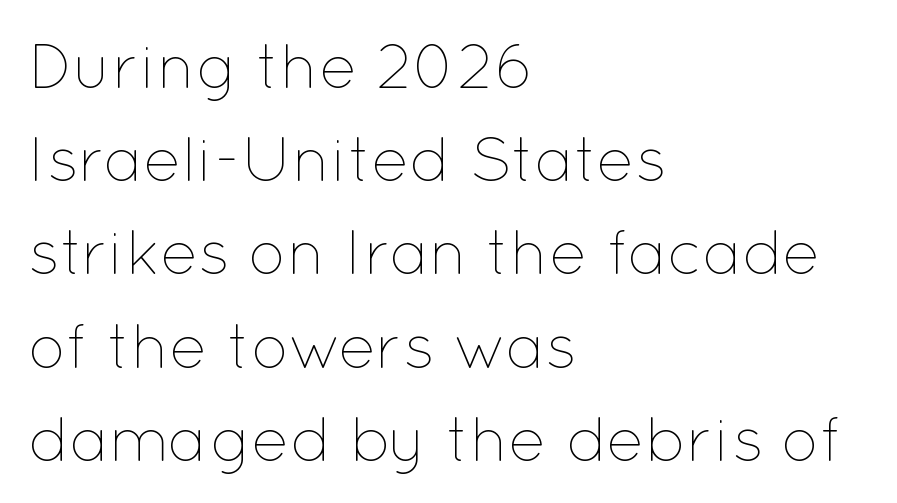
Vertically, the passage feels balanced, rows spaced as you'd expect. Underline: absent. Stroke thickness stays within the range of a standard reading face or lighter. The setting favours the left margin, as ordinary paragraphs usually do. This sample uses plain, unmodified letter spacing.
